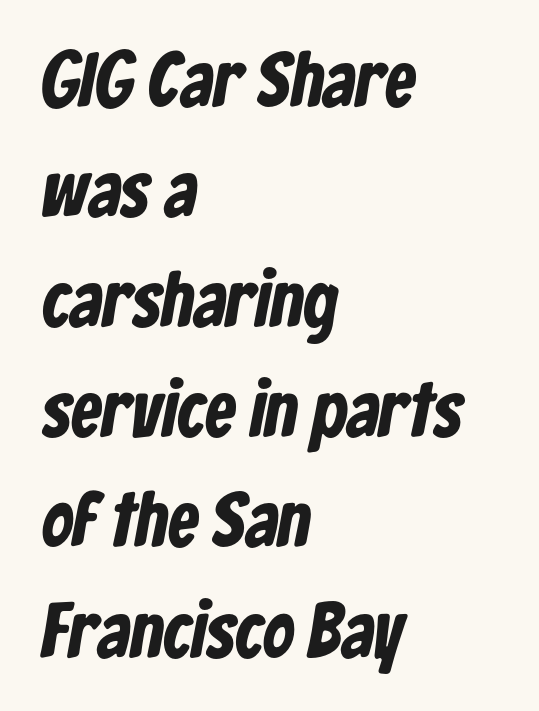
{"serif": "no", "bold": "yes", "weight": "bold", "width": "condensed", "stroke_contrast": "low", "x_height": "medium", "monospaced": "no", "underline": "no", "align": "left", "line_spacing": "normal", "line_spacing_ratio": 1.43, "letter_spacing": "normal", "letter_spacing_em": 0.0, "glyph_px": 77}
